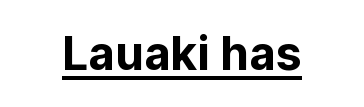
The image shows 46 px bold sans-serif type, upright; set normal letter spacing, underlined; low stroke contrast and a medium x-height.
